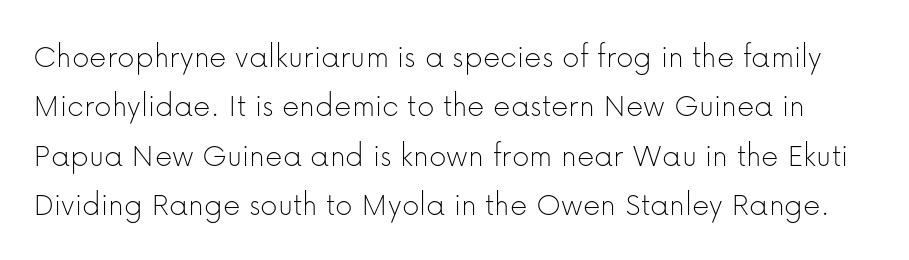
When letters stand straight like this, we call the style roman or upright. To sum up the face: it is a sans, with no serifs. Think of a printed novel: that variable character pitch is what you see here. The passage shown has conventional tracking throughout. Summary of weight: not heavy and not bold.
